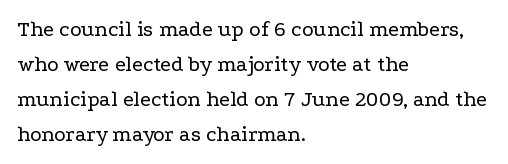
Every stem runs plumb, perpendicular to the baseline. Ink coverage per letter is moderate at most. Does extra space separate the letters? No, they use regular spacing. Line starts are locked; line ends wander. If you measured baseline to baseline, you'd find a middling distance.
